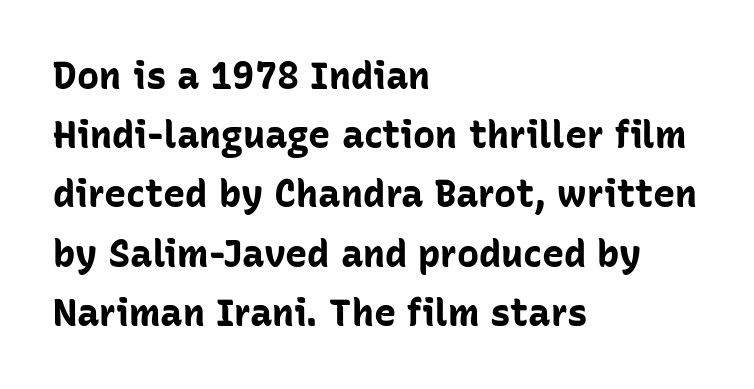
Each new line begins a customary step beneath the previous one. The text block is weighted toward the left margin, trailing off unevenly rightward. Beneath every word, the page is bare. The rendering uses a bold face; every stroke is thick and dark. There is no visible air inserted between adjacent glyphs. Quick note: not italic, upright.
